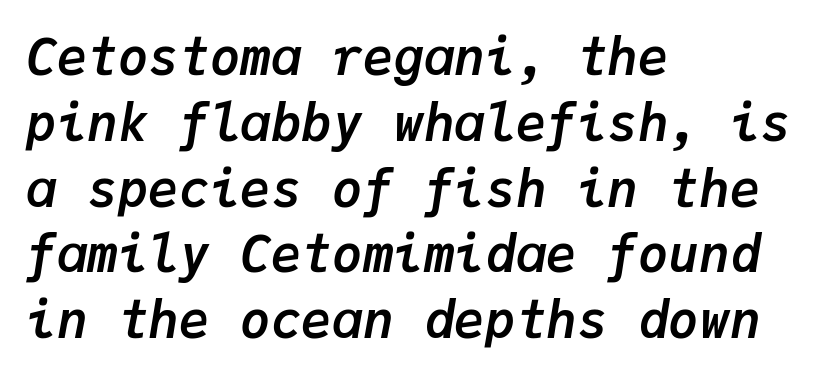
{"italic": "yes", "lean": "right", "slant_degrees": 9, "bold": "yes", "weight": "semibold", "width": "normal", "stroke_contrast": "low", "x_height": "medium", "monospaced": "yes", "underline": "no", "align": "left", "line_spacing": "normal", "line_spacing_ratio": 1.29, "letter_spacing": "normal", "letter_spacing_em": 0.0, "glyph_px": 51}
